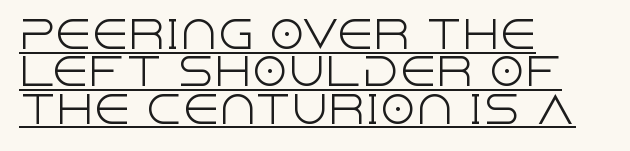
The image shows 37 px light sans-serif type, upright; set left-aligned, tight line spacing (1.01x), normal letter spacing, underlined; a large x-height.
